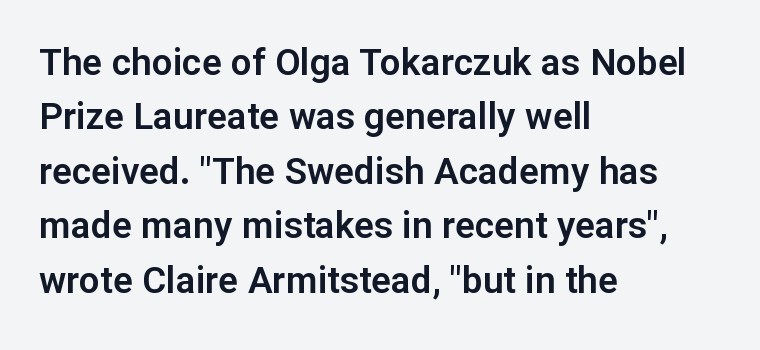
A roman cut, with each character standing at attention. Interline gaps are of average width in this sample. What kind of face is this? One without serifs — a sans. These lines are rendered in a variable-pitch font. Rule under the text: the space is simply empty.
